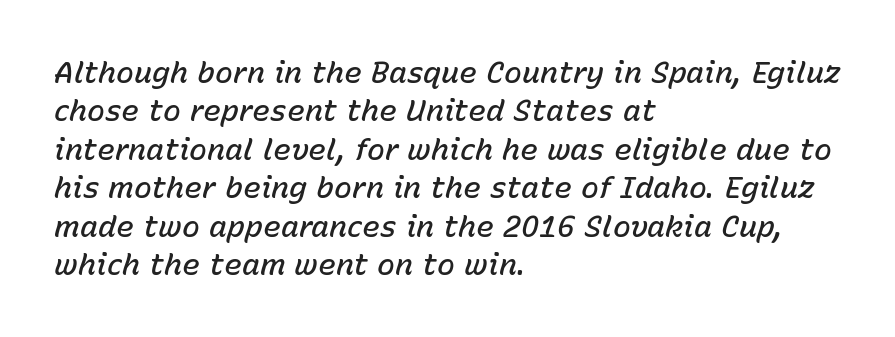
Q: Is the text bold? A: Semi-bold.
Q: Is the text italic (slanted)? A: Yes, it leans right by about 15 degrees.
Q: Is the text underlined? A: No.
Q: How is the paragraph aligned? A: Left-aligned.
Q: Is the spacing between letters normal or unusually wide? A: Normal.
Q: Is the spacing between lines tight, normal or loose? A: Normal.
Q: Width (condensed, normal, or wide)? A: Normal.
Q: Stroke contrast? A: Low.
Q: x-height? A: Medium.
Q: Monospaced? A: No.
